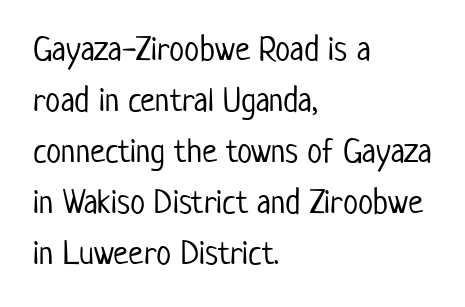
Varying glyph widths throughout — classic text-font behaviour. Nobody touched the tracking dial on this one. Short and long lines alike share a common starting point at left. Beneath every word, the page is bare. The type sits square on the baseline with zero lean.
